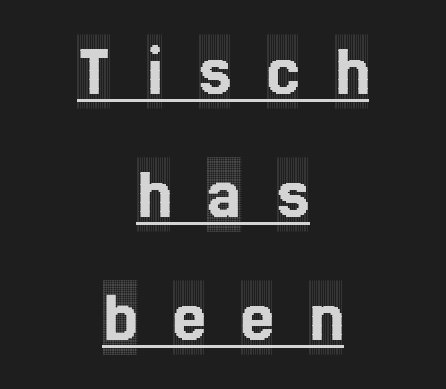
Q: Is the text italic (slanted)? A: No, it is upright.
Q: Is the typeface a serif or a sans-serif typeface? A: Serif.
Q: Is the text underlined? A: Yes.
Q: How is the paragraph aligned? A: Centered.
Q: Is the spacing between letters normal or unusually wide? A: Unusually wide.
Q: Is the spacing between lines tight, normal or loose? A: Normal.
Q: Width (condensed, normal, or wide)? A: Condensed.
Q: x-height? A: Large.
Q: Monospaced? A: No.
